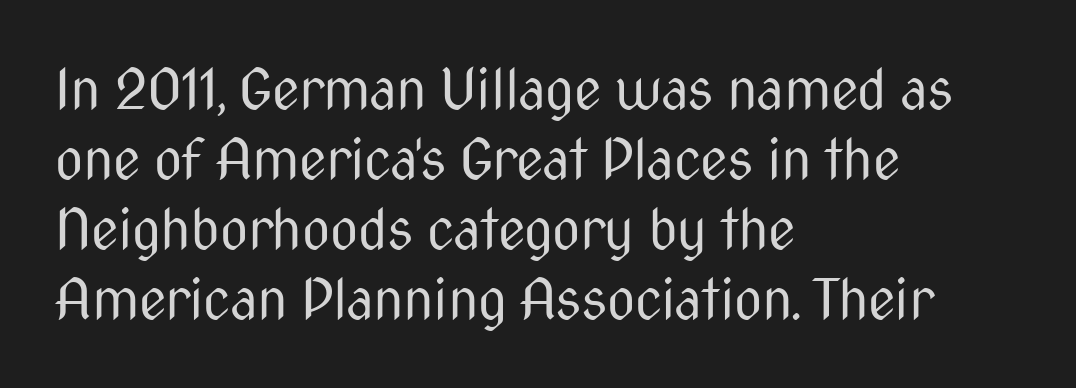
{"serif": "no", "italic": "no", "bold": "no", "weight": "regular", "width": "condensed", "stroke_contrast": "medium", "x_height": "medium", "monospaced": "no", "underline": "no", "align": "left", "line_spacing": "normal", "line_spacing_ratio": 1.27, "letter_spacing": "normal", "letter_spacing_em": 0.0, "glyph_px": 55}
